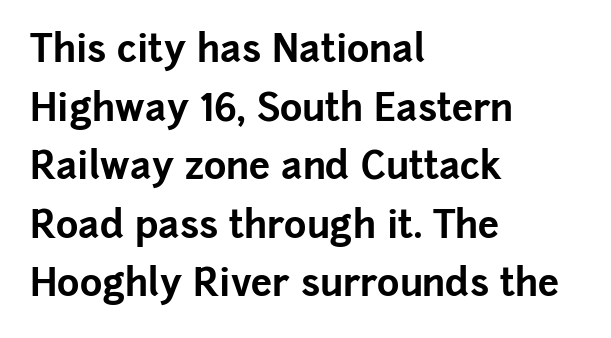
{"serif": "no", "italic": "no", "bold": "yes", "weight": "bold", "width": "normal", "stroke_contrast": "low", "x_height": "medium", "monospaced": "no", "underline": "no", "align": "left", "line_spacing": "normal", "line_spacing_ratio": 1.54, "letter_spacing": "normal", "letter_spacing_em": 0.0, "glyph_px": 38}
